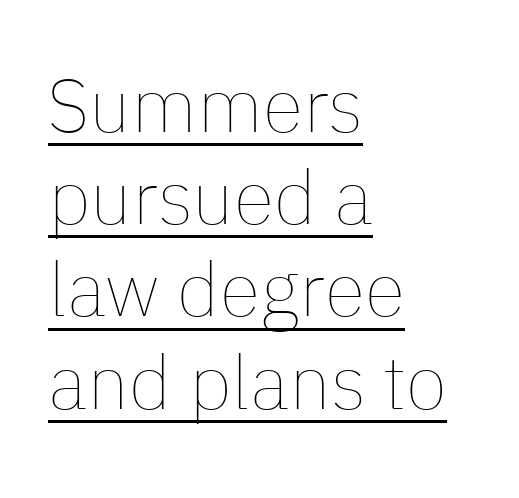
The image shows 75 px thin type, upright; set left-aligned, line spacing 1.23x, normal letter spacing, underlined; low stroke contrast and a medium x-height.
